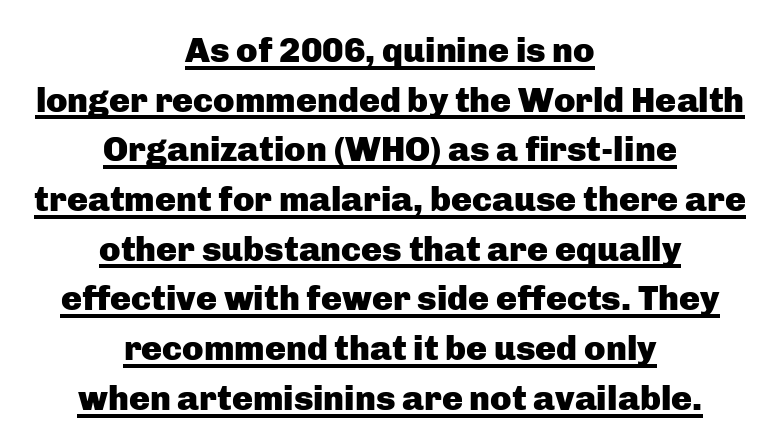
{"serif": "no", "italic": "no", "bold": "yes", "weight": "heavy", "width": "normal", "stroke_contrast": "low", "x_height": "medium", "monospaced": "no", "underline": "yes", "align": "center", "line_spacing": "normal", "line_spacing_ratio": 1.42, "letter_spacing": "normal", "letter_spacing_em": 0.0, "glyph_px": 35}
